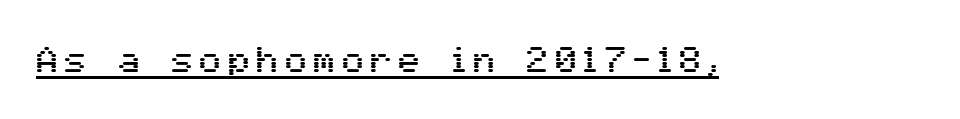
The image shows 36 px sans-serif type, upright; set underlined; medium stroke contrast and a medium x-height.
